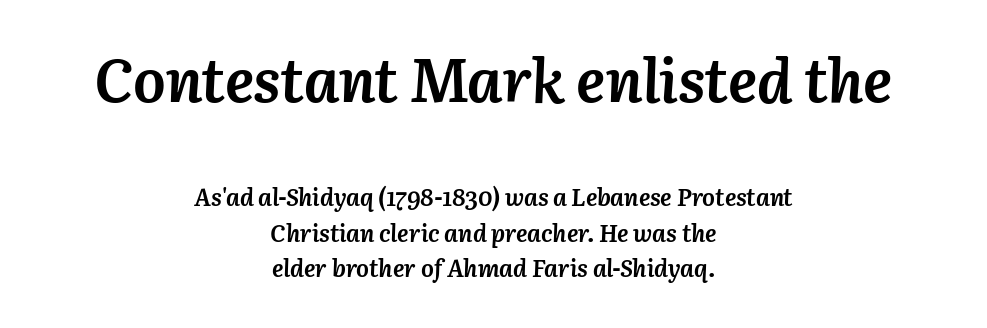
Q: Is the text bold? A: Yes.
Q: Is the text italic (slanted)? A: Yes, it leans right by about 3 degrees.
Q: Is the text underlined? A: No.
Q: How is the paragraph aligned? A: Centered.
Q: Is the spacing between letters normal or unusually wide? A: Normal.
Q: Is the spacing between lines tight, normal or loose? A: Normal.
Q: Which block of text is set in a larger size, the first (top) or the second (bottom)? A: The first (top) one.
Q: Width (condensed, normal, or wide)? A: Normal.
Q: Stroke contrast? A: Medium.
Q: x-height? A: Medium.
Q: Monospaced? A: No.
